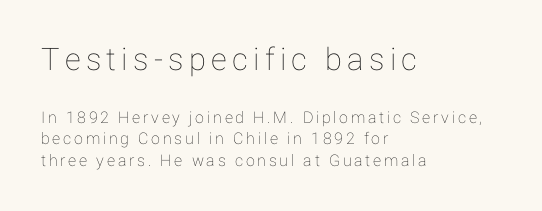
Any mark beneath the type? The region is blank. A typesetter would call this proportional, since set widths differ per character. The initial chunk of copy outweighs the following chunk in type size. Horizontal alignment here is leftward, the default for most running prose. Horizontal bands of white between lines are of average thickness. Posture: vertical.
